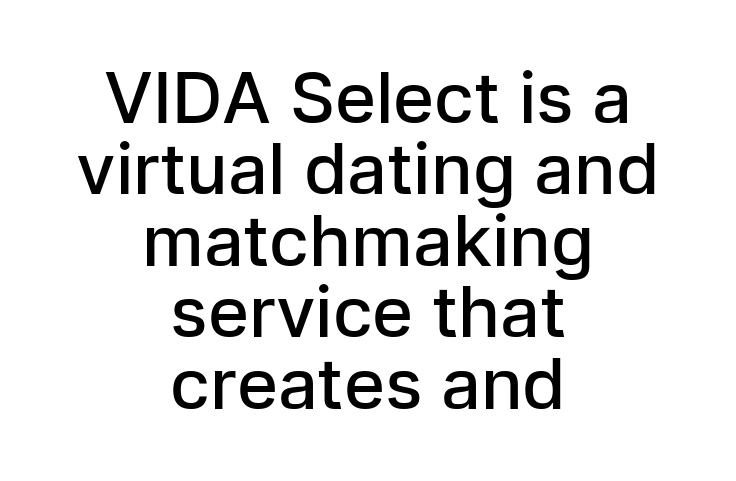
The vertical gap from one line to the next is small. Centered paragraph, ragged on both sides. The passage shown has conventional tracking throughout. The typography opts for an upright posture over an oblique one. Underline: absent. Typographically, this falls in the sans-serif category.
